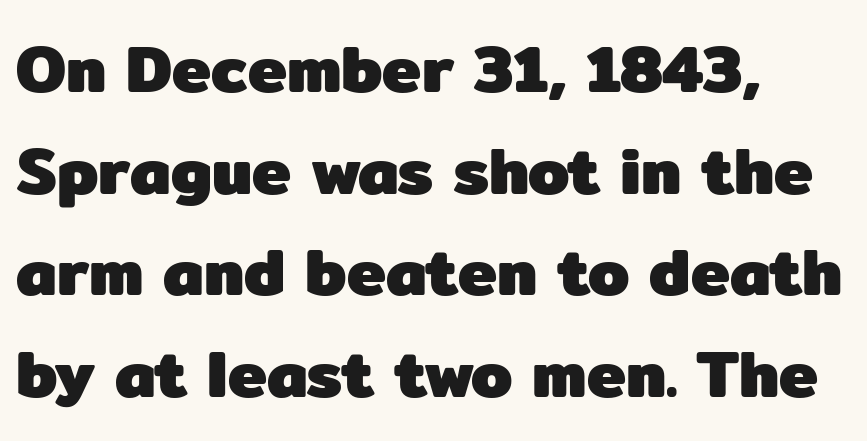
What stands out about the letter spacing? Nothing — it is the standard amount. Note the varied advance widths — an 'i' is clearly narrower than an 'm'. The words here are not underlined. These lines carry a lot of weight — the face is fully bold. Notice how the passage keeps a crisp vertical edge on the left only.
